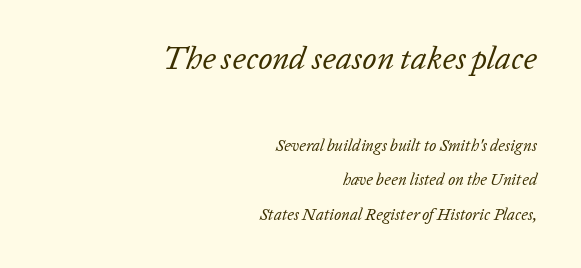
{"italic": "yes", "lean": "right", "slant_degrees": 20, "bold": "no", "weight": "regular", "width": "normal", "stroke_contrast": "low", "x_height": "medium", "monospaced": "no", "underline": "no", "align": "right", "line_spacing": "loose", "line_spacing_ratio": 2.14, "letter_spacing": "normal", "letter_spacing_em": 0.0, "larger_block": "first", "size_ratio": 2.0, "glyph_px": 32}
